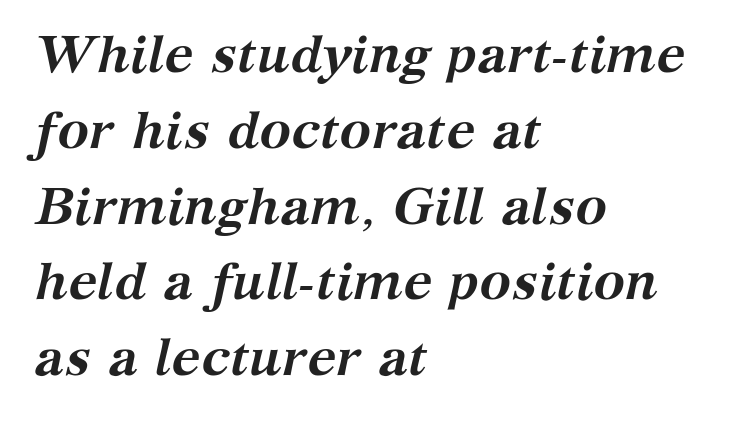
{"serif": "yes", "italic": "yes", "lean": "right", "slant_degrees": 12, "bold": "yes", "weight": "semibold", "width": "normal", "stroke_contrast": "medium", "x_height": "medium", "monospaced": "no", "underline": "no", "align": "left", "line_spacing": "normal", "line_spacing_ratio": 1.43, "letter_spacing": "normal", "letter_spacing_em": 0.0, "glyph_px": 53}
